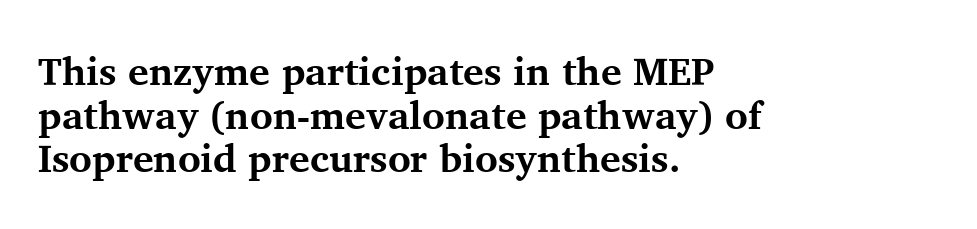
Each line starts at the same left margin while the right side varies. Character widths vary here, with narrow letters taking less room than wide ones. You can tell from the footed stems that serif type was used. Reading down the column, the eye jumps only a short way to each next line. I'd describe the lettering as bold — thick and assertive.
